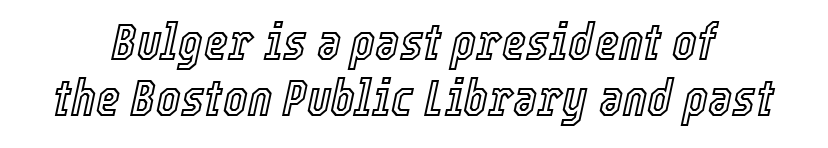
The image shows 52 px condensed type, italic (leaning right); set tight line spacing (1.07x), normal letter spacing, not underlined; a medium x-height.
